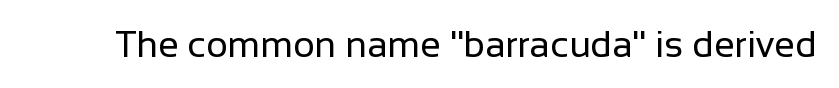
Weight: not bold — regular or lighter. Here the designer chose a conventional face with non-uniform glyph widths. The passage shown is typeset with a sans-serif family. The glyphs are unaccompanied by any horizontal stroke below them. The typography opts for an upright posture over an oblique one. Honestly, the letter spacing is just normal — you wouldn't notice it.
